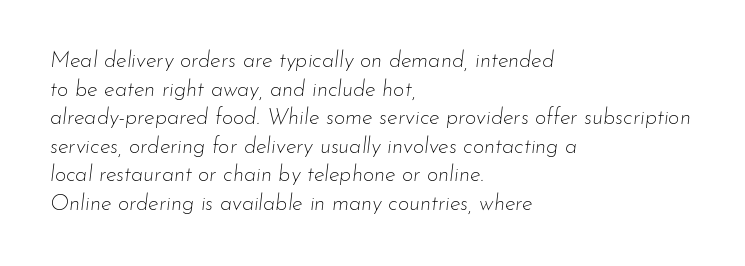
Q: Is the text bold? A: No.
Q: Is the text italic (slanted)? A: Yes, it leans right by about 7 degrees.
Q: Is the text underlined? A: No.
Q: How is the paragraph aligned? A: Left-aligned.
Q: Is the spacing between letters normal or unusually wide? A: Normal.
Q: Is the spacing between lines tight, normal or loose? A: Normal.
